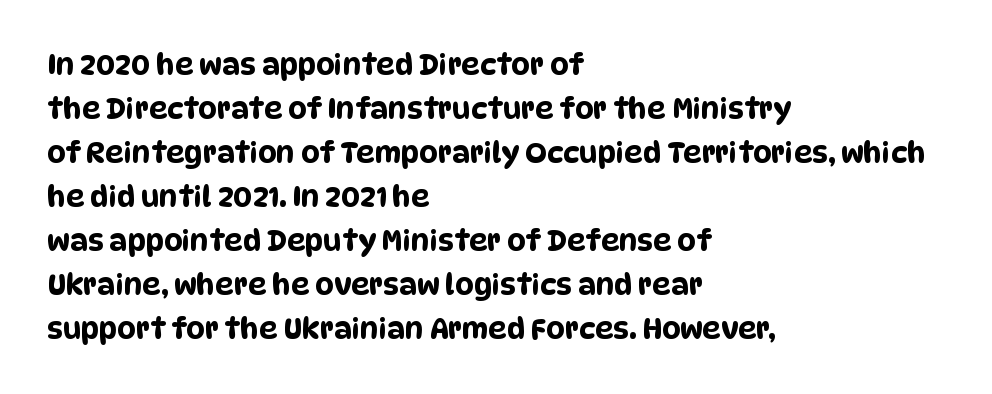
Q: Is the typeface a serif or a sans-serif typeface? A: Sans-serif.
Q: Is the text underlined? A: No.
Q: How is the paragraph aligned? A: Left-aligned.
Q: Is the spacing between letters normal or unusually wide? A: Normal.
Q: Is the spacing between lines tight, normal or loose? A: Normal.
Q: Width (condensed, normal, or wide)? A: Condensed.
Q: Stroke contrast? A: Low.
Q: x-height? A: Large.
Q: Monospaced? A: No.
